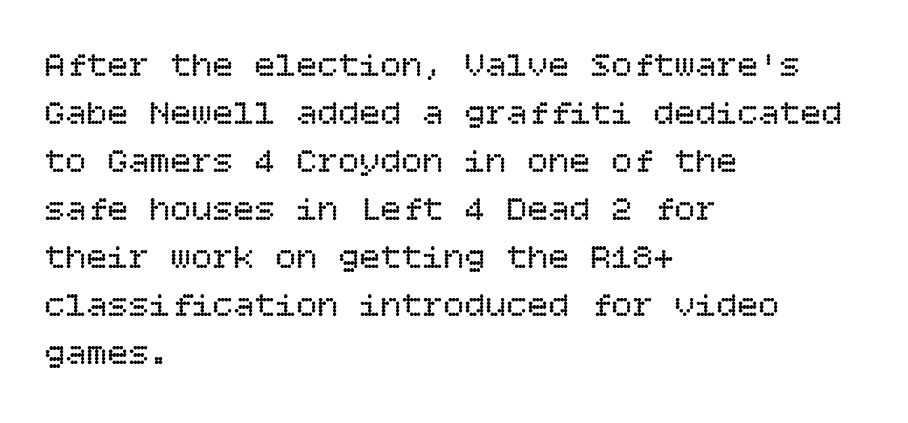
This block has exactly the height ordinary leading produces. This sample uses plain, unmodified letter spacing. The letterforms sit at book weight or below. Short and long lines alike share a common starting point at left.
